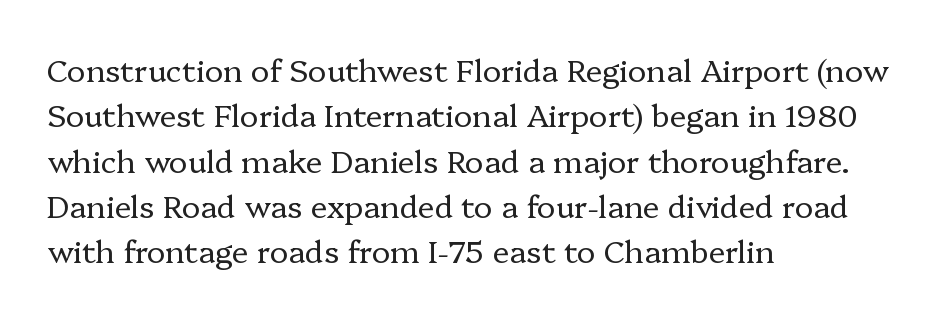
{"serif": "yes", "italic": "no", "bold": "no", "weight": "regular", "width": "normal", "stroke_contrast": "low", "x_height": "medium", "monospaced": "no", "underline": "no", "align": "left", "line_spacing": "normal", "line_spacing_ratio": 1.46, "letter_spacing": "normal", "letter_spacing_em": 0.0, "glyph_px": 31}
